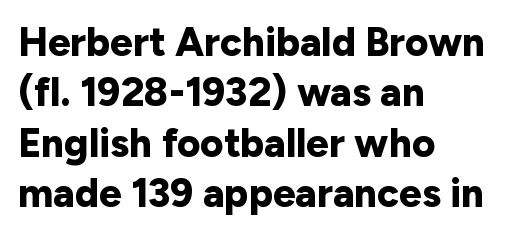
{"serif": "no", "italic": "no", "bold": "yes", "weight": "bold", "width": "normal", "stroke_contrast": "low", "x_height": "medium", "monospaced": "no", "underline": "no", "align": "left", "line_spacing": "normal", "line_spacing_ratio": 1.26, "letter_spacing": "normal", "letter_spacing_em": 0.0, "glyph_px": 40}
